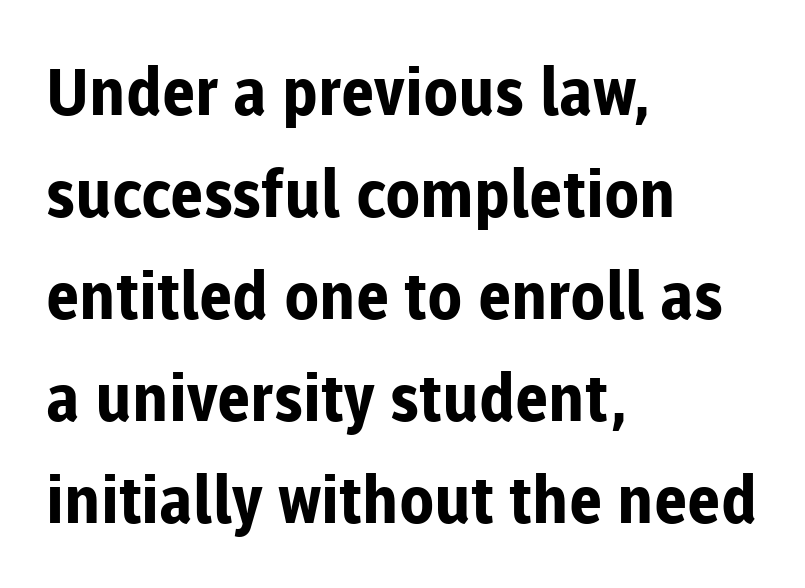
{"serif": "no", "italic": "no", "bold": "yes", "weight": "bold", "width": "normal", "stroke_contrast": "low", "x_height": "medium", "monospaced": "no", "underline": "no", "align": "left", "line_spacing": "normal", "line_spacing_ratio": 1.57, "letter_spacing": "normal", "letter_spacing_em": 0.0, "glyph_px": 65}
